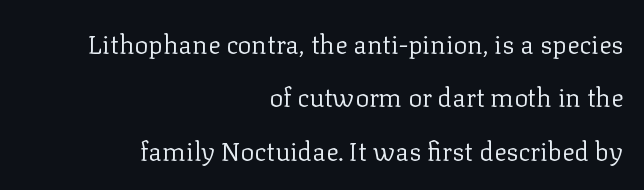
Is the type heavy? It reads as light-to-regular instead. Spacing between characters is what you'd get straight out of the box. The rendering uses a large line-height, opening up the rows. The type sits square on the baseline with zero lean. Line endings align vertically; line beginnings do not. Descenders are the only things crossing below the line.
